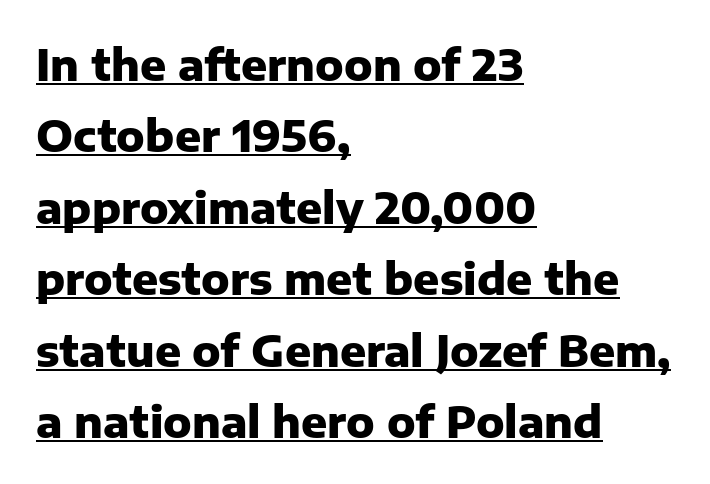
The image shows 43 px heavy sans-serif type, upright; set left-aligned, normal line spacing (1.66x), normal letter spacing, underlined; low stroke contrast and a medium x-height.
